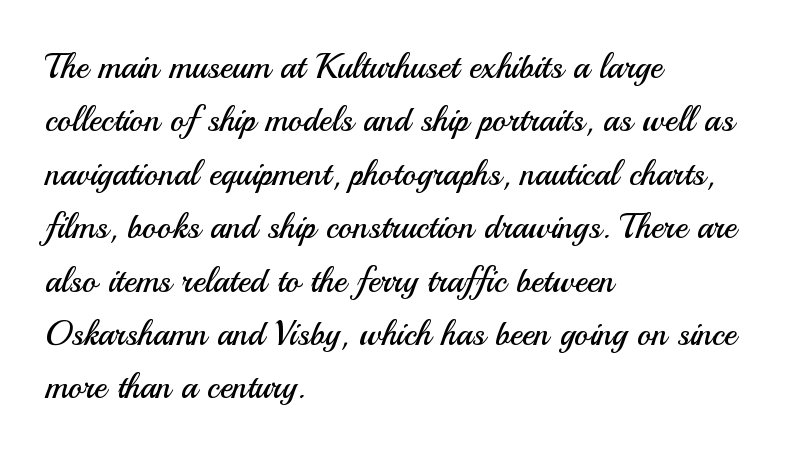
Q: Is the text bold? A: No.
Q: Is the text italic (slanted)? A: Yes.
Q: Is the typeface a serif or a sans-serif typeface? A: Sans-serif.
Q: Is the text underlined? A: No.
Q: How is the paragraph aligned? A: Left-aligned.
Q: Is the spacing between letters normal or unusually wide? A: Normal.
Q: Is the spacing between lines tight, normal or loose? A: Normal.
Q: Width (condensed, normal, or wide)? A: Normal.
Q: Stroke contrast? A: Medium.
Q: x-height? A: Small.
Q: Monospaced? A: No.
